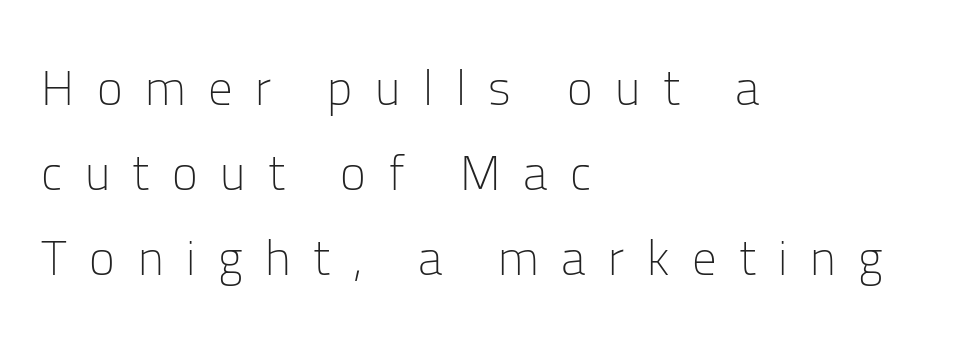
{"serif": "no", "italic": "no", "bold": "no", "weight": "light", "width": "normal", "stroke_contrast": "low", "x_height": "medium", "monospaced": "no", "underline": "no", "align": "left", "line_spacing_ratio": 1.73, "letter_spacing": "wide", "letter_spacing_em": 0.46, "glyph_px": 49}
